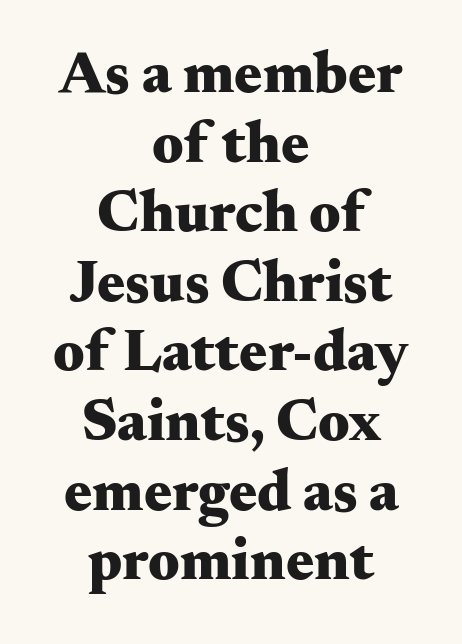
The image shows 59 px heavy, wide serif type, upright; set centered, line spacing 1.18x, normal letter spacing, not underlined; medium stroke contrast and a small x-height.
